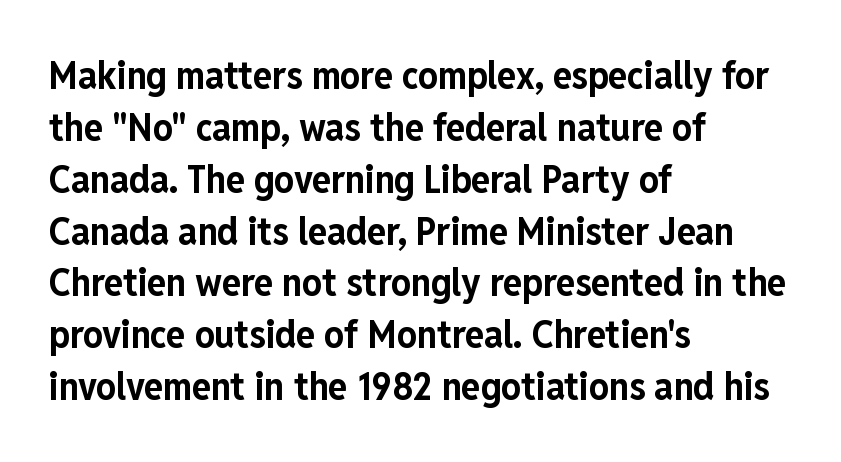
How are the letters spaced? Ordinarily, with no added tracking. I'd call this a sans setting — the letters go barefoot. Every row of glyphs begins at an identical x-position on the left. The sample has been set heavy, in full bold. A typesetter would mark this as roman, not italic.
